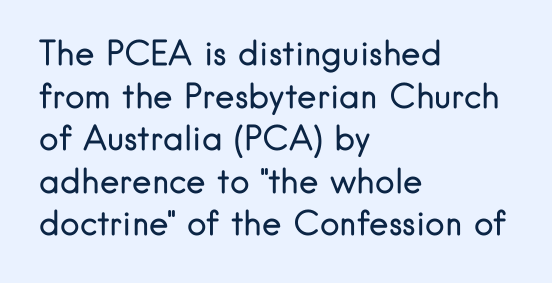
Q: Is the text bold? A: No.
Q: Is the text italic (slanted)? A: No, it is upright.
Q: Is the typeface a serif or a sans-serif typeface? A: Sans-serif.
Q: Is the text underlined? A: No.
Q: How is the paragraph aligned? A: Left-aligned.
Q: Is the spacing between letters normal or unusually wide? A: Normal.
Q: Is the spacing between lines tight, normal or loose? A: Normal.
Q: Width (condensed, normal, or wide)? A: Normal.
Q: Stroke contrast? A: Low.
Q: x-height? A: Small.
Q: Monospaced? A: No.
